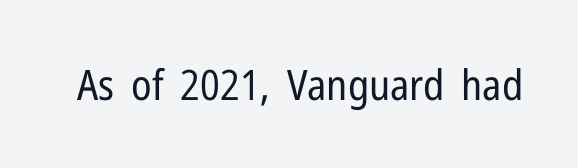
{"serif": "no", "italic": "no", "bold": "no", "weight": "regular", "width": "condensed", "stroke_contrast": "low", "x_height": "medium", "monospaced": "no", "underline": "no", "letter_spacing": "normal", "letter_spacing_em": 0.0, "glyph_px": 42}
